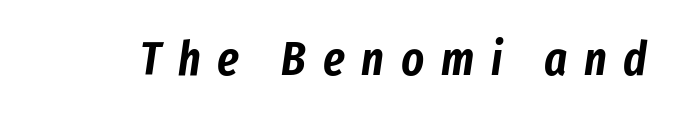
Q: Is the text italic (slanted)? A: Yes, it leans right by about 8 degrees.
Q: Is the text underlined? A: No.
Q: Is the spacing between letters normal or unusually wide? A: Unusually wide.
Q: Width (condensed, normal, or wide)? A: Condensed.
Q: Stroke contrast? A: Low.
Q: x-height? A: Medium.
Q: Monospaced? A: No.
